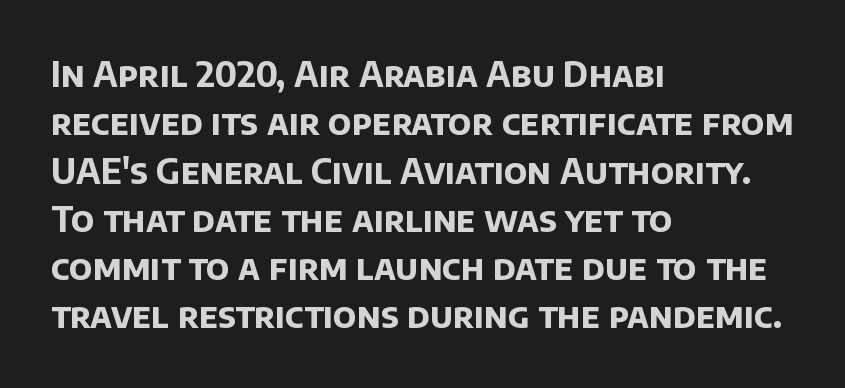
{"serif": "no", "bold": "yes", "weight": "bold", "width": "normal", "stroke_contrast": "low", "x_height": "large", "monospaced": "no", "underline": "no", "align": "left", "line_spacing": "normal", "line_spacing_ratio": 1.42, "letter_spacing": "normal", "letter_spacing_em": 0.0, "glyph_px": 34}
